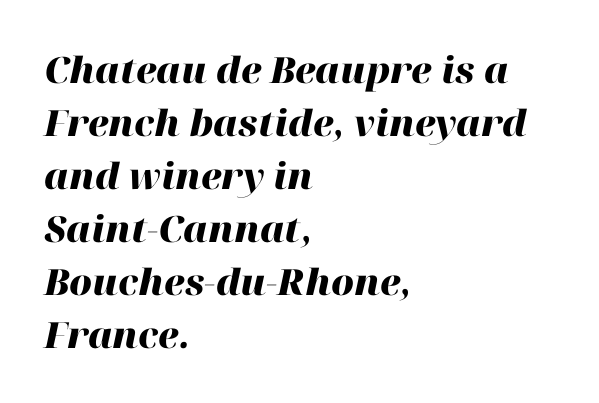
Q: Is the text bold? A: Yes.
Q: Is the text italic (slanted)? A: Yes, it leans right by about 12 degrees.
Q: Is the text underlined? A: No.
Q: How is the paragraph aligned? A: Left-aligned.
Q: Is the spacing between letters normal or unusually wide? A: Normal.
Q: Is the spacing between lines tight, normal or loose? A: Normal.
Q: Width (condensed, normal, or wide)? A: Normal.
Q: Stroke contrast? A: High.
Q: x-height? A: Medium.
Q: Monospaced? A: No.
